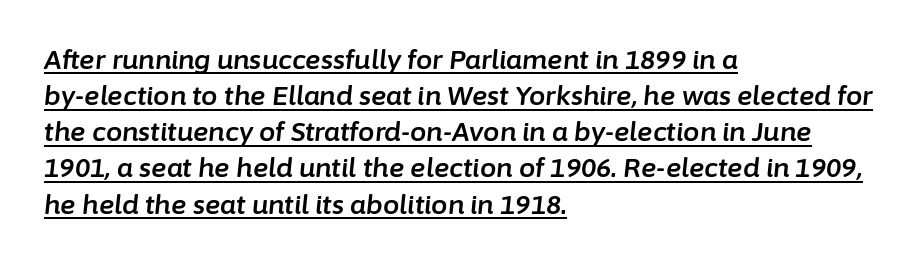
{"italic": "yes", "lean": "right", "slant_degrees": 6, "underline": "yes", "align": "left", "line_spacing": "normal", "line_spacing_ratio": 1.39, "letter_spacing": "normal", "letter_spacing_em": 0.0, "glyph_px": 26}
